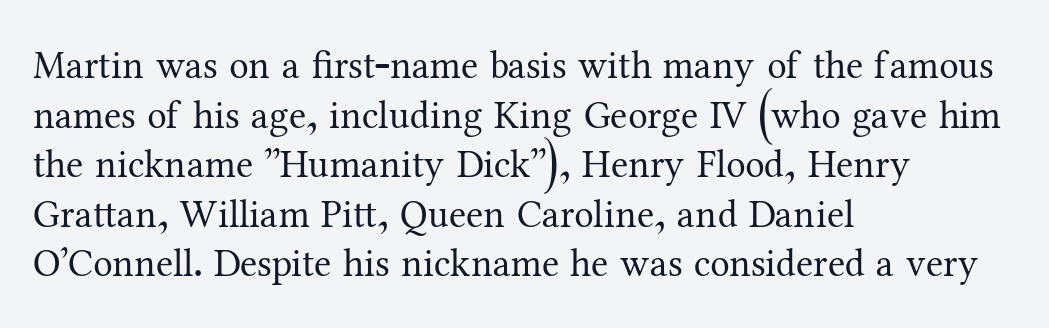
Q: Is the text bold? A: No.
Q: Is the text italic (slanted)? A: No, it is upright.
Q: Is the typeface a serif or a sans-serif typeface? A: Serif.
Q: Is the text underlined? A: No.
Q: How is the paragraph aligned? A: Left-aligned.
Q: Is the spacing between letters normal or unusually wide? A: Normal.
Q: Is the spacing between lines tight, normal or loose? A: Normal.
Q: Width (condensed, normal, or wide)? A: Normal.
Q: Stroke contrast? A: Medium.
Q: x-height? A: Medium.
Q: Monospaced? A: No.
